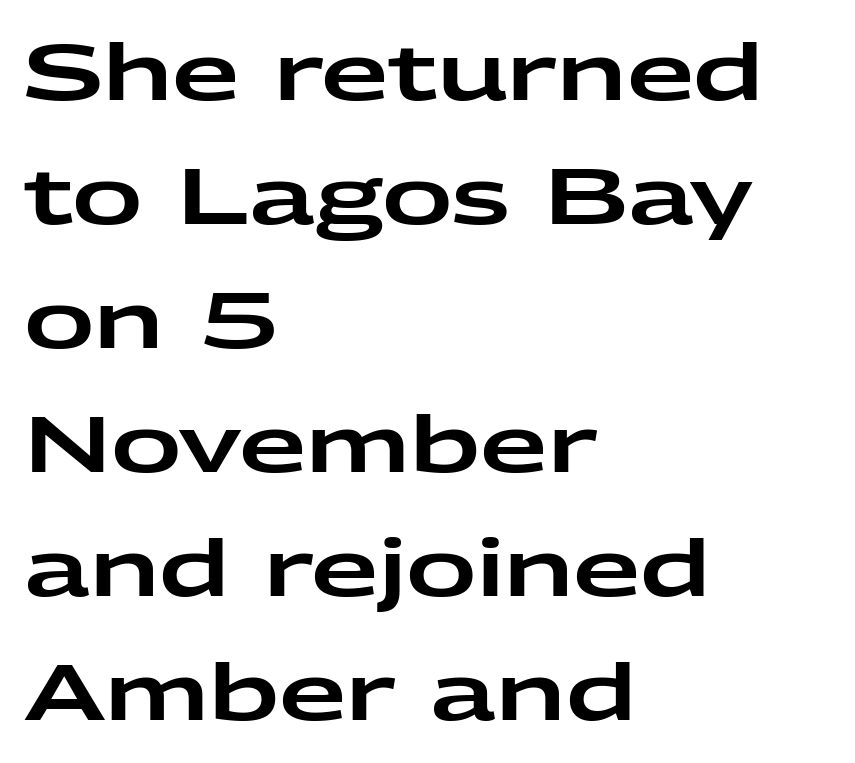
These lines are rendered in a variable-pitch font. A sans-serif font was chosen for this passage. Baseline-to-baseline distance is the conventional proportion of letter height. Each word holds together tightly as a unit, with standard inter-letter gaps.
